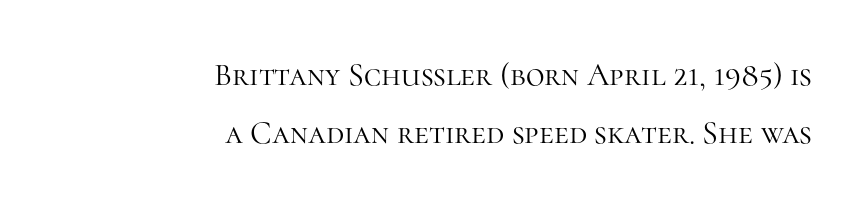
The image shows 32 px light serif type, upright; set right-aligned, line spacing 1.81x, normal letter spacing, not underlined; high stroke contrast and a medium x-height.
